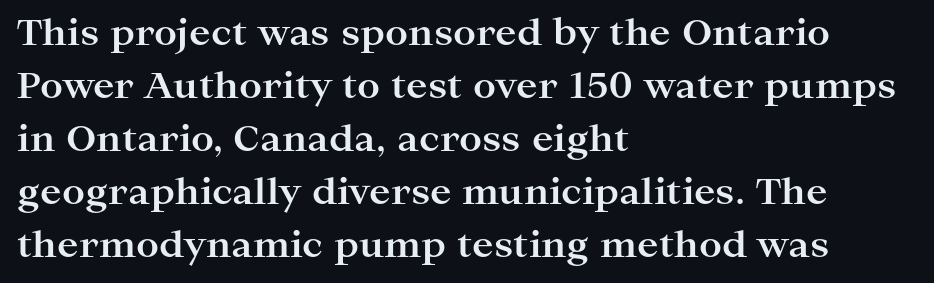
The image shows 36 px bold, wide serif type, upright; set left-aligned, normal line spacing (1.47x), normal letter spacing, not underlined; high stroke contrast and a medium x-height.
